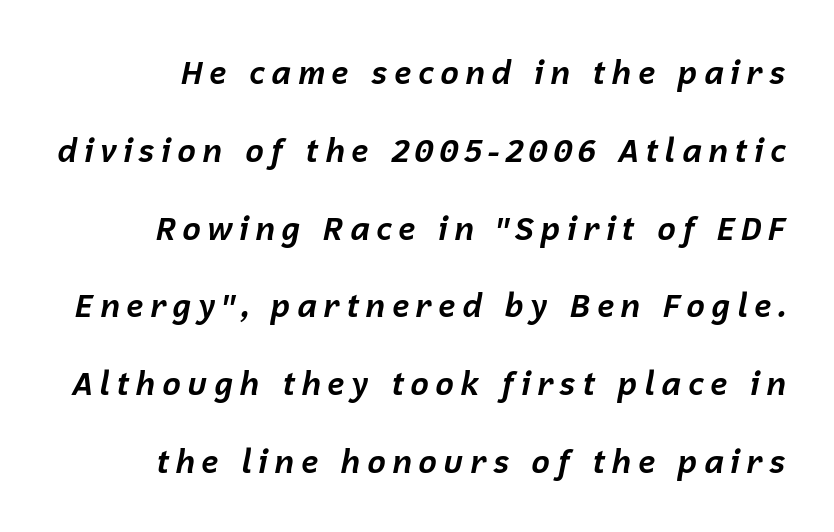
{"italic": "yes", "lean": "right", "slant_degrees": 12, "bold": "yes", "weight": "bold", "width": "normal", "stroke_contrast": "low", "x_height": "medium", "monospaced": "no", "underline": "no", "line_spacing": "loose", "line_spacing_ratio": 2.43, "glyph_px": 32}
